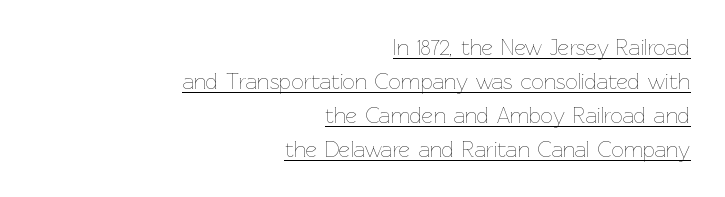
The weight would be labelled regular, book, light, or lighter still. If you drew a line through each stem, it would be perfectly vertical. The lines are quadded right. Rows of type keep a routine distance in the vertical direction.
